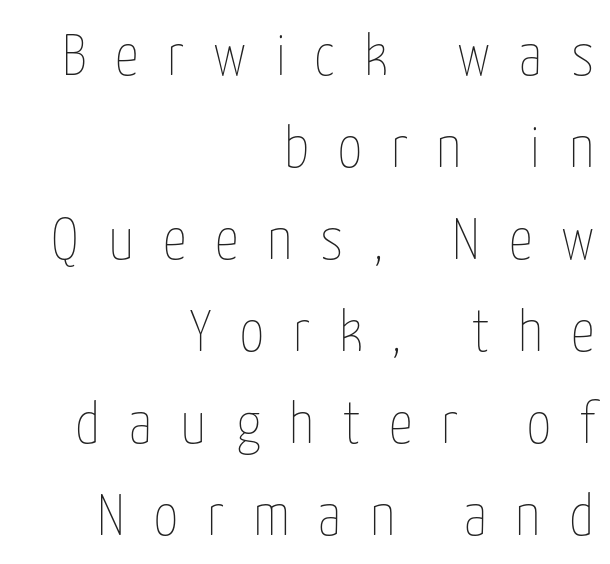
The image shows 59 px thin, condensed type, upright; set right-aligned, normal line spacing (1.56x), unusually wide letter spacing (+0.49 em), not underlined; low stroke contrast and a medium x-height.
